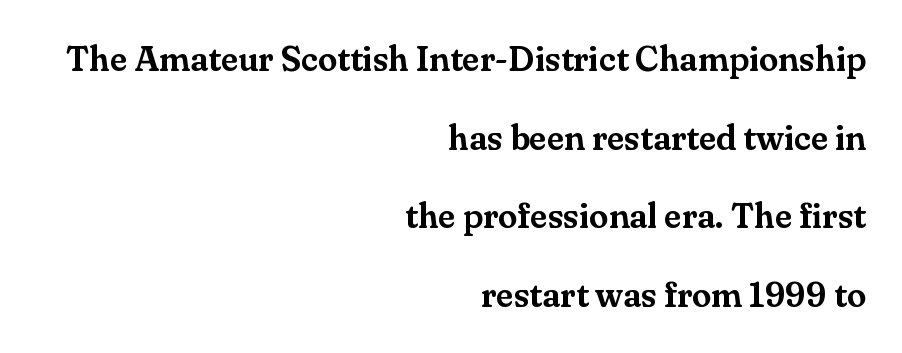
What kind of face is this? One with serifs. Italic: no, the glyphs are upright roman. Standard letterfit; no display-style spreading of the glyphs. Short and long lines alike share a common ending point at right.
